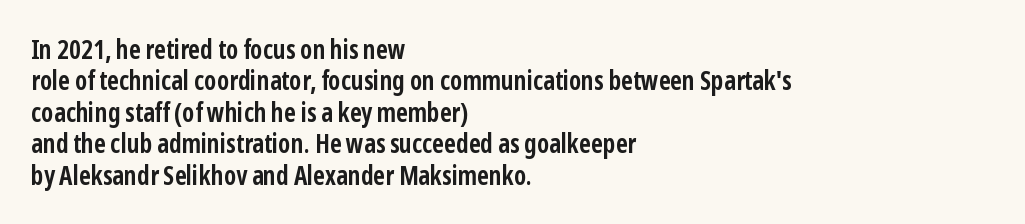
Q: Is the text bold? A: Yes.
Q: Is the text italic (slanted)? A: No, it is upright.
Q: Is the text underlined? A: No.
Q: How is the paragraph aligned? A: Left-aligned.
Q: Is the spacing between letters normal or unusually wide? A: Normal.
